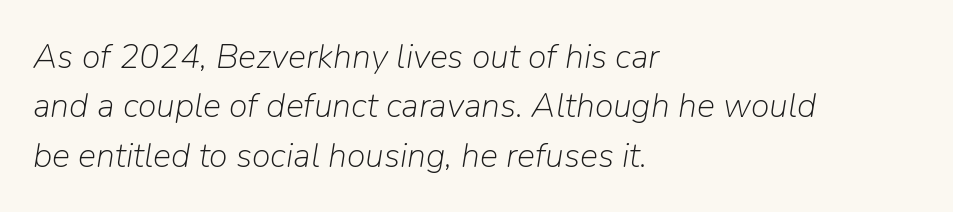
{"italic": "yes", "lean": "right", "slant_degrees": 9, "bold": "no", "weight": "light", "width": "normal", "stroke_contrast": "low", "x_height": "medium", "monospaced": "no", "underline": "no", "align": "left", "line_spacing": "normal", "line_spacing_ratio": 1.45, "letter_spacing": "normal", "letter_spacing_em": 0.0, "glyph_px": 34}
